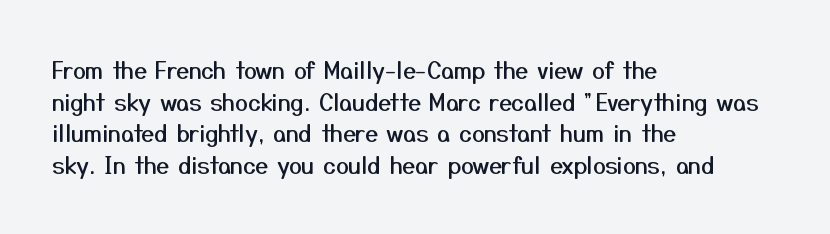
Q: Is the text italic (slanted)? A: No, it is upright.
Q: Is the text underlined? A: No.
Q: How is the paragraph aligned? A: Left-aligned.
Q: Is the spacing between letters normal or unusually wide? A: Normal.
Q: Is the spacing between lines tight, normal or loose? A: Normal.
